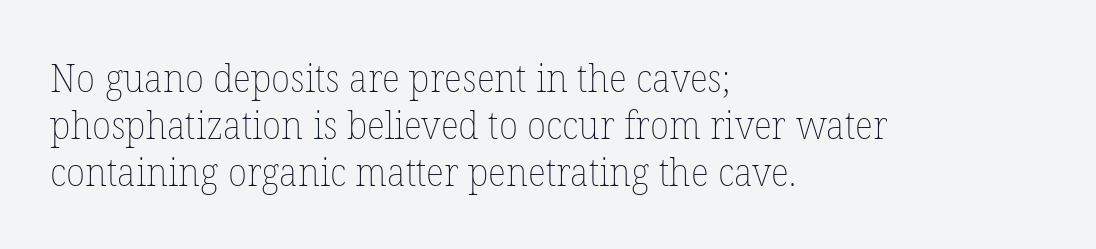
{"italic": "no", "bold": "no", "weight": "thin", "width": "normal", "stroke_contrast": "low", "x_height": "medium", "monospaced": "no", "underline": "no", "align": "left", "line_spacing_ratio": 1.21, "letter_spacing": "normal", "letter_spacing_em": 0.0, "glyph_px": 39}
